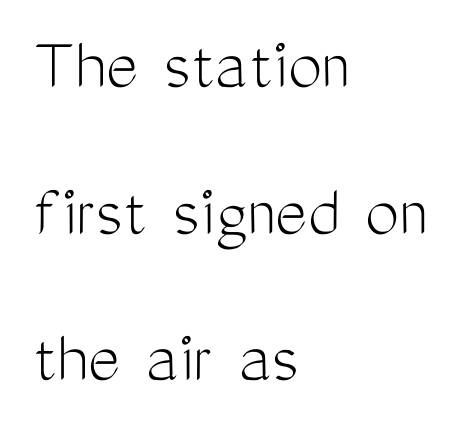
These lines are set flush left with a ragged right edge. On a weight scale, this lands at 450 or below. Descender tails drop into unmarked territory. The leading is generous, giving the passage an open texture. Here the designer chose a conventional face with non-uniform glyph widths.
